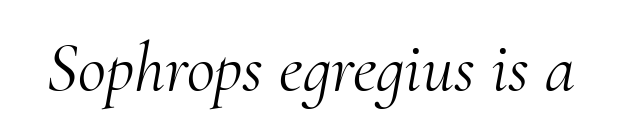
The image shows 69 px light serif type, italic (leaning right); set normal letter spacing, not underlined; medium stroke contrast and a small x-height.
